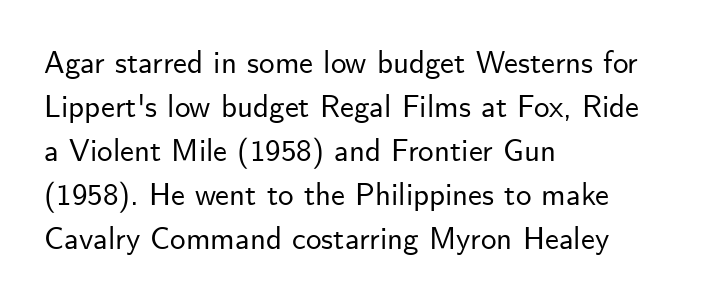
The lines sit at an ordinary, default distance from one another. Honestly, the letter spacing is just normal — you wouldn't notice it. Proportional: the letters do not fall into vertical columns. Do the letters lean? They stand straight. Rule under the text: the space is simply empty.
